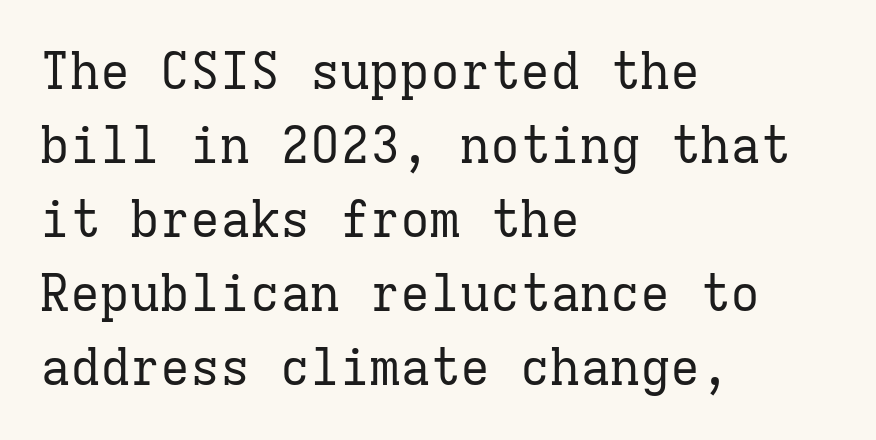
Classification — serif. These lines stack with their left ends in a neat column. The font's upright variant was chosen for this text. Students, observe: this is what conventionally led text looks like. The face used here is rendered with its standard letterfit. Heaviness? Minimal to ordinary, like unemphasized prose.
